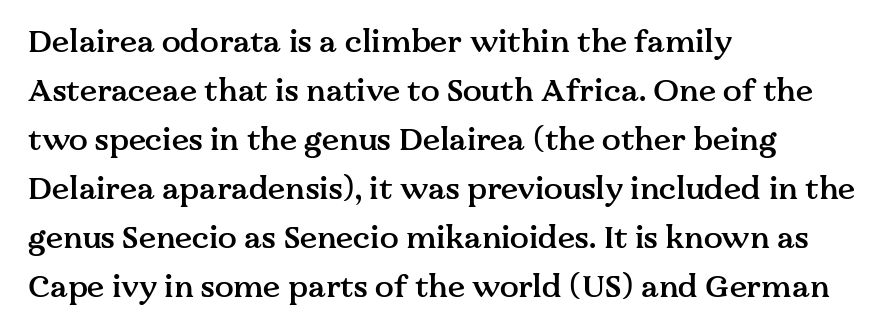
Q: Is the text bold? A: Semi-bold.
Q: Is the text italic (slanted)? A: No, it is upright.
Q: Is the typeface a serif or a sans-serif typeface? A: Serif.
Q: Is the text underlined? A: No.
Q: How is the paragraph aligned? A: Left-aligned.
Q: Is the spacing between letters normal or unusually wide? A: Normal.
Q: Is the spacing between lines tight, normal or loose? A: Normal.
Q: Width (condensed, normal, or wide)? A: Normal.
Q: Stroke contrast? A: Medium.
Q: x-height? A: Medium.
Q: Monospaced? A: No.
